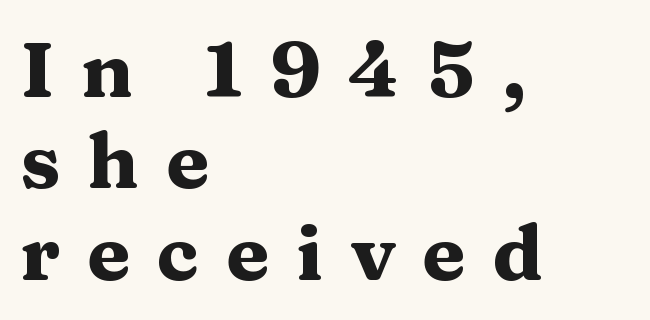
{"serif": "yes", "italic": "no", "bold": "yes", "weight": "heavy", "width": "wide", "stroke_contrast": "medium", "x_height": "medium", "monospaced": "no", "underline": "no", "align": "left", "line_spacing_ratio": 1.17, "letter_spacing": "wide", "letter_spacing_em": 0.35, "glyph_px": 78}
